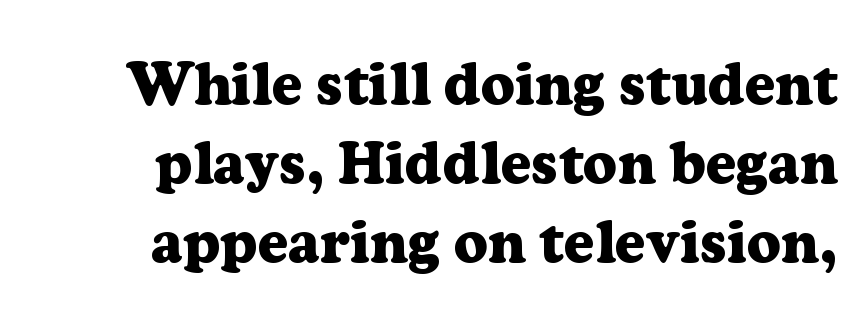
Look at the tracking — it's just the regular setting, nothing added. Vertical strokes here are truly vertical. Letterform terminals end in serifs throughout the passage. Lines of text with bare space underneath. Its strokes are broad and dark, the hallmark of bold type.
